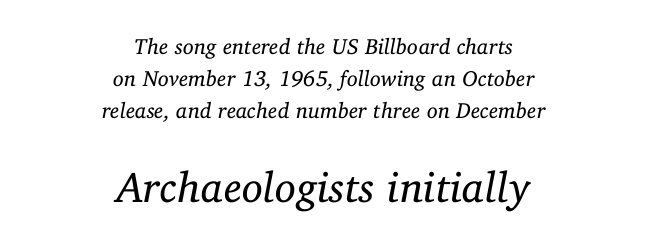
Does extra space separate the letters? No, they use regular spacing. Do the characters align in a grid? No, the font is proportional. The axis of the letterforms is tilted away from vertical. The composition opens small and finishes big. In terms of leading, this rendering sits right in the middle. Each line is balanced around a shared central axis.
